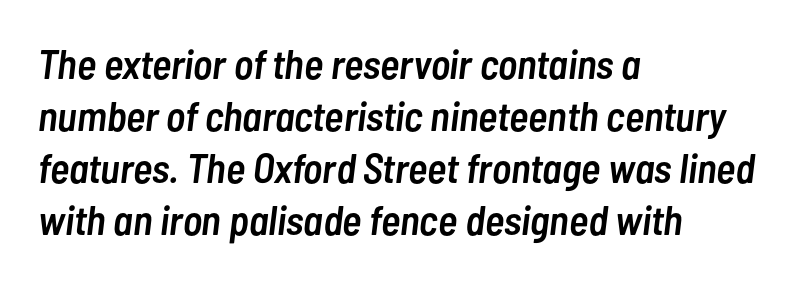
{"italic": "yes", "lean": "right", "slant_degrees": 7, "bold": "semi", "weight": "semibold", "width": "condensed", "stroke_contrast": "low", "x_height": "medium", "monospaced": "no", "underline": "no", "align": "left", "line_spacing": "normal", "line_spacing_ratio": 1.27, "letter_spacing": "normal", "letter_spacing_em": 0.0, "glyph_px": 41}
